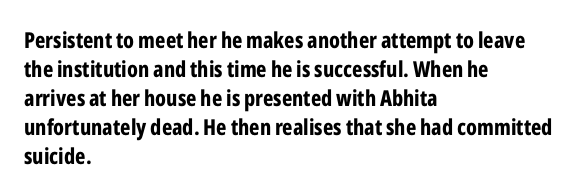
I'd describe the lettering as bold — thick and assertive. Line starts are locked; line ends wander. Nope, not italic — everything's standing straight. Only glyphs here, with clear space below each row.
